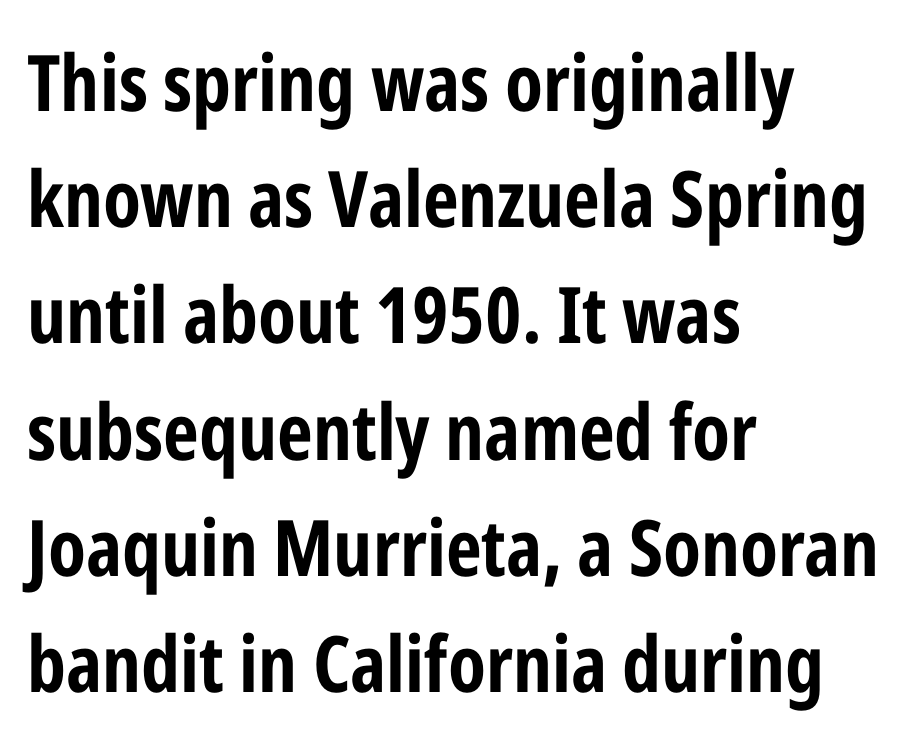
These words are printed bold, with thick strokes throughout. Letterform terminals end flat and unadorned throughout the passage. Line beginnings align vertically; line endings do not. You could call the tracking neutral — neither tight nor loose. This sample keeps an unexceptional amount of space between lines. Designer's note — italics off, roman on.
